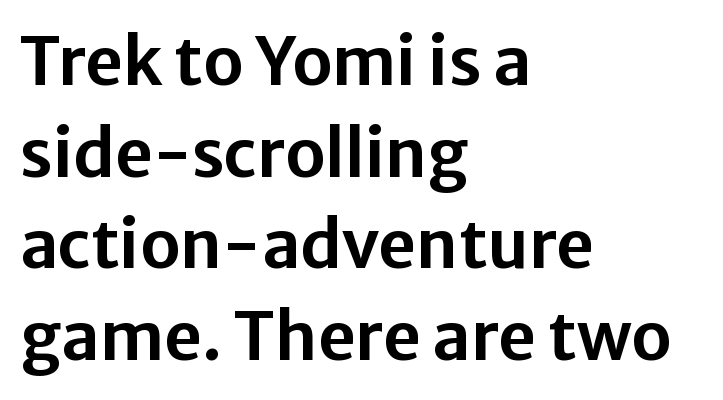
{"serif": "no", "italic": "no", "width": "normal", "stroke_contrast": "low", "x_height": "medium", "monospaced": "no", "underline": "no", "align": "left", "line_spacing": "normal", "line_spacing_ratio": 1.39, "letter_spacing": "normal", "letter_spacing_em": 0.0, "glyph_px": 66}
